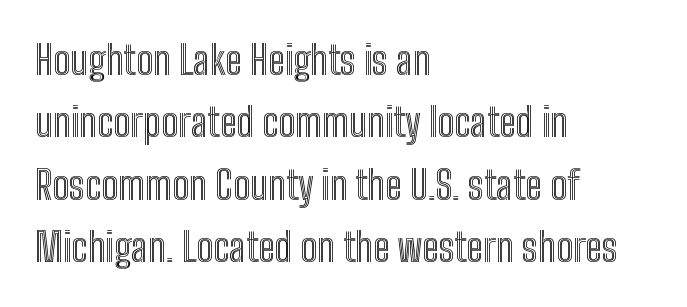
Q: Is the text italic (slanted)? A: No, it is upright.
Q: Is the text underlined? A: No.
Q: How is the paragraph aligned? A: Left-aligned.
Q: Is the spacing between letters normal or unusually wide? A: Normal.
Q: Is the spacing between lines tight, normal or loose? A: Normal.
Q: Width (condensed, normal, or wide)? A: Condensed.
Q: x-height? A: Medium.
Q: Monospaced? A: No.
